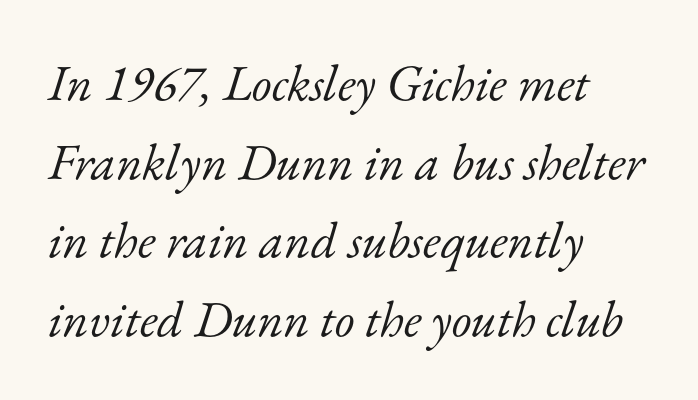
Q: Is the text bold? A: No.
Q: Is the text italic (slanted)? A: Yes, it leans right by about 17 degrees.
Q: Is the typeface a serif or a sans-serif typeface? A: Serif.
Q: Is the text underlined? A: No.
Q: How is the paragraph aligned? A: Left-aligned.
Q: Is the spacing between letters normal or unusually wide? A: Normal.
Q: Is the spacing between lines tight, normal or loose? A: Normal.
Q: Width (condensed, normal, or wide)? A: Normal.
Q: Stroke contrast? A: Low.
Q: x-height? A: Small.
Q: Monospaced? A: No.
